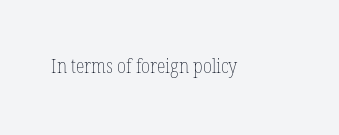
{"italic": "no", "bold": "no", "underline": "no", "letter_spacing": "normal", "letter_spacing_em": 0.0, "glyph_px": 20}
